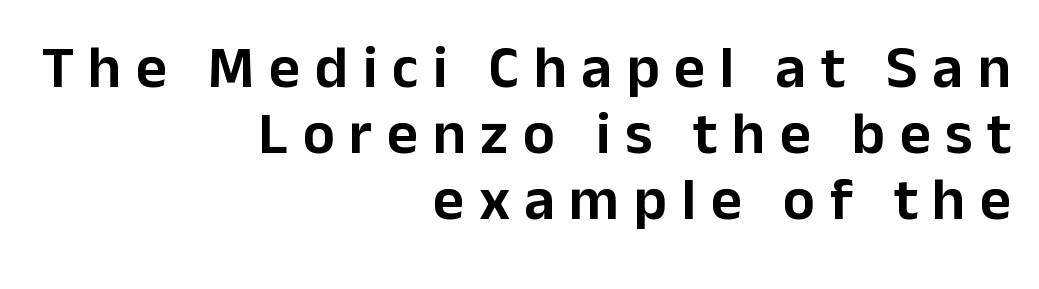
Q: Is the text italic (slanted)? A: No, it is upright.
Q: Is the typeface a serif or a sans-serif typeface? A: Sans-serif.
Q: Is the text underlined? A: No.
Q: How is the paragraph aligned? A: Right-aligned.
Q: Is the spacing between letters normal or unusually wide? A: Unusually wide.
Q: Is the spacing between lines tight, normal or loose? A: Tight.
Q: Width (condensed, normal, or wide)? A: Normal.
Q: Stroke contrast? A: Low.
Q: x-height? A: Medium.
Q: Monospaced? A: No.
